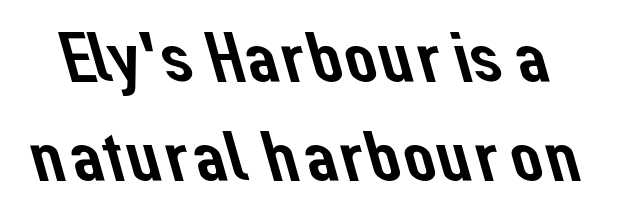
The glyphs are unaccompanied by any horizontal stroke below them. These lines are composed in type without serifs. This rendering leaves character spacing at its baseline value. The space between consecutive lines is moderate.
